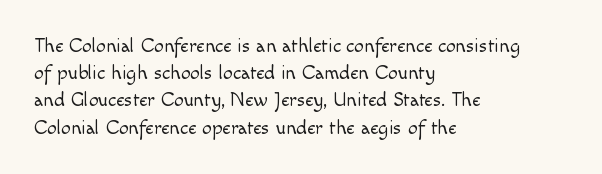
The text block is weighted toward the left margin, trailing off unevenly rightward. Summary of vertical rhythm: regular, with standard interline spacing. Spacing between characters is what you'd get straight out of the box. The letterforms sit at book weight or below.
